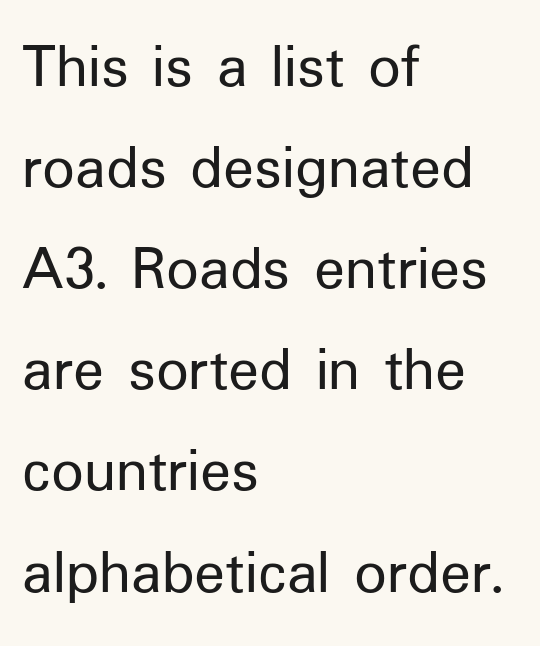
Q: Is the text bold? A: No.
Q: Is the text italic (slanted)? A: No, it is upright.
Q: Is the typeface a serif or a sans-serif typeface? A: Sans-serif.
Q: Is the text underlined? A: No.
Q: How is the paragraph aligned? A: Left-aligned.
Q: Is the spacing between letters normal or unusually wide? A: Normal.
Q: Is the spacing between lines tight, normal or loose? A: Normal.
Q: Width (condensed, normal, or wide)? A: Normal.
Q: Stroke contrast? A: Low.
Q: x-height? A: Medium.
Q: Monospaced? A: No.
